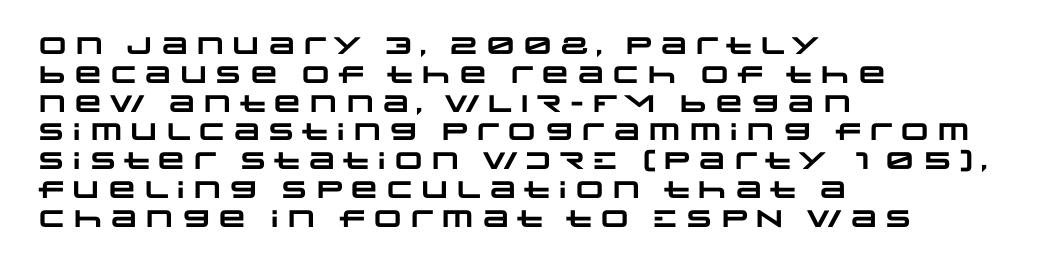
Q: Is the text bold? A: Yes.
Q: Is the text underlined? A: No.
Q: How is the paragraph aligned? A: Left-aligned.
Q: Is the spacing between letters normal or unusually wide? A: Normal.
